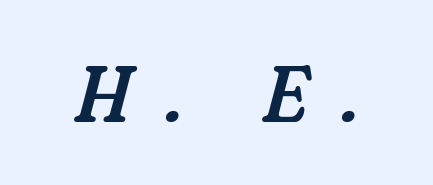
The image shows 78 px semibold serif type, italic (leaning right); set unusually wide letter spacing (+0.43 em), not underlined; low stroke contrast and a small x-height.
